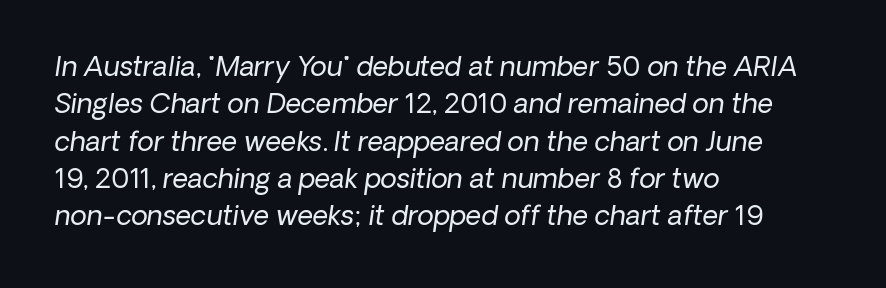
These lines sit exactly where default settings would place them. This rendering features lettering with no underline. The face used here is rendered with its standard letterfit. Compared with a centered layout, this one pins lines to the left instead. Does the lettering tilt? It does — this is italic. Bold? No — there's no thickening of the strokes.
